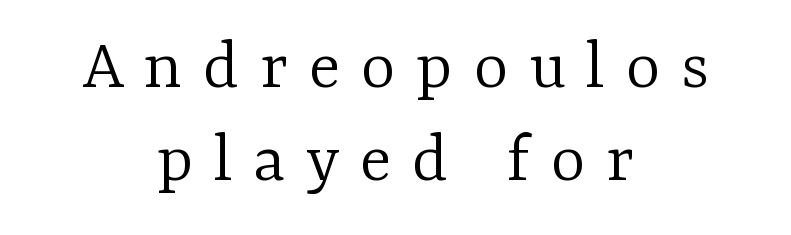
Q: Is the text bold? A: No.
Q: Is the text italic (slanted)? A: No, it is upright.
Q: Is the typeface a serif or a sans-serif typeface? A: Serif.
Q: Is the text underlined? A: No.
Q: How is the paragraph aligned? A: Centered.
Q: Is the spacing between letters normal or unusually wide? A: Unusually wide.
Q: Is the spacing between lines tight, normal or loose? A: Normal.
Q: Width (condensed, normal, or wide)? A: Normal.
Q: Stroke contrast? A: Low.
Q: x-height? A: Medium.
Q: Monospaced? A: No.
